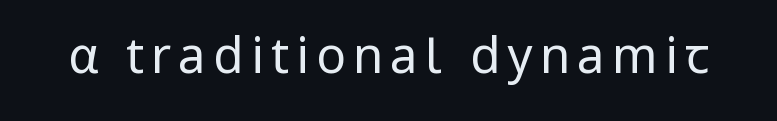
{"serif": "no", "italic": "no", "bold": "no", "weight": "regular", "width": "normal", "stroke_contrast": "low", "x_height": "medium", "monospaced": "no", "underline": "no", "glyph_px": 49}
